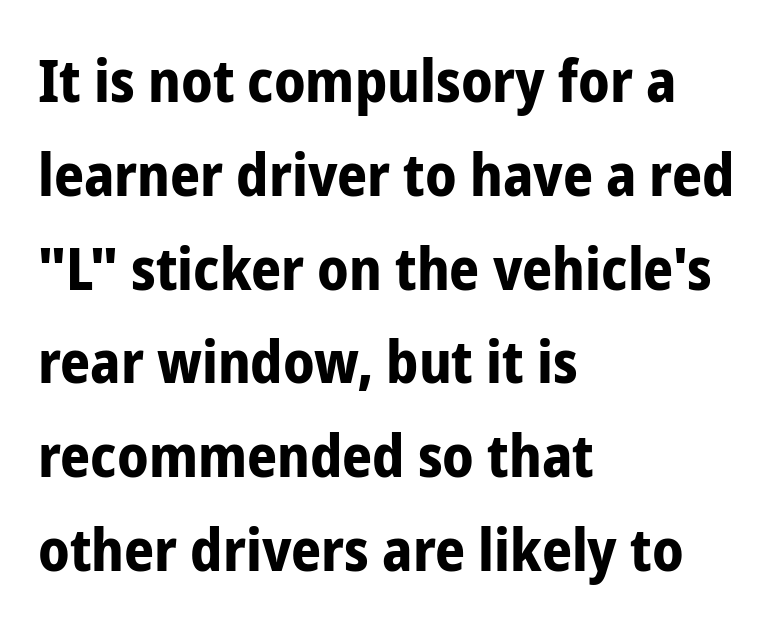
{"serif": "no", "italic": "no", "bold": "yes", "weight": "bold", "width": "condensed", "stroke_contrast": "low", "x_height": "medium", "monospaced": "no", "underline": "no", "align": "left", "line_spacing": "normal", "line_spacing_ratio": 1.59, "letter_spacing": "normal", "letter_spacing_em": 0.0, "glyph_px": 59}
